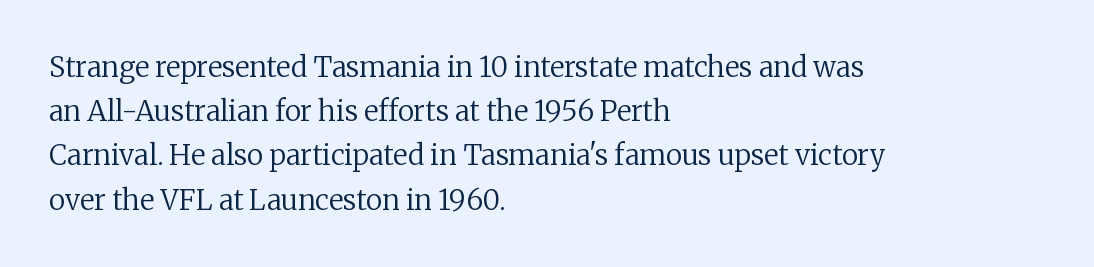
The image shows 28 px regular-weight serif type, upright; set left-aligned, normal line spacing (1.58x), normal letter spacing, not underlined; low stroke contrast and a medium x-height.
